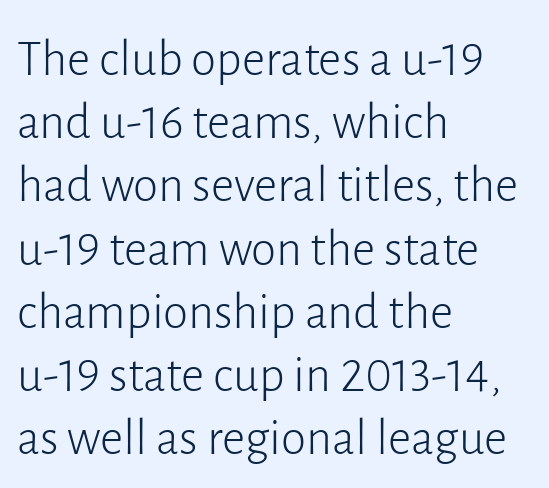
{"serif": "no", "italic": "no", "bold": "no", "weight": "light", "width": "normal", "stroke_contrast": "low", "x_height": "medium", "monospaced": "no", "underline": "no", "align": "left", "line_spacing_ratio": 1.24, "letter_spacing": "normal", "letter_spacing_em": 0.0, "glyph_px": 51}
